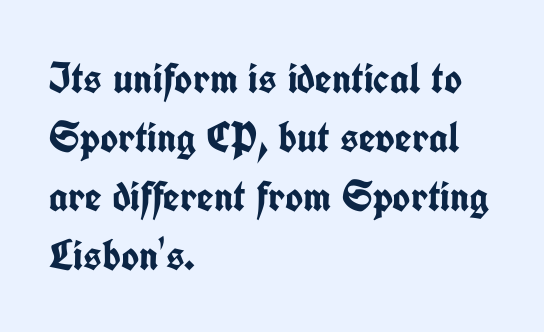
Q: Is the text bold? A: Yes.
Q: Is the text italic (slanted)? A: No, it is upright.
Q: Is the typeface a serif or a sans-serif typeface? A: Sans-serif.
Q: Is the text underlined? A: No.
Q: How is the paragraph aligned? A: Left-aligned.
Q: Is the spacing between letters normal or unusually wide? A: Normal.
Q: Is the spacing between lines tight, normal or loose? A: Normal.
Q: Width (condensed, normal, or wide)? A: Condensed.
Q: Stroke contrast? A: Low.
Q: x-height? A: Medium.
Q: Monospaced? A: No.
